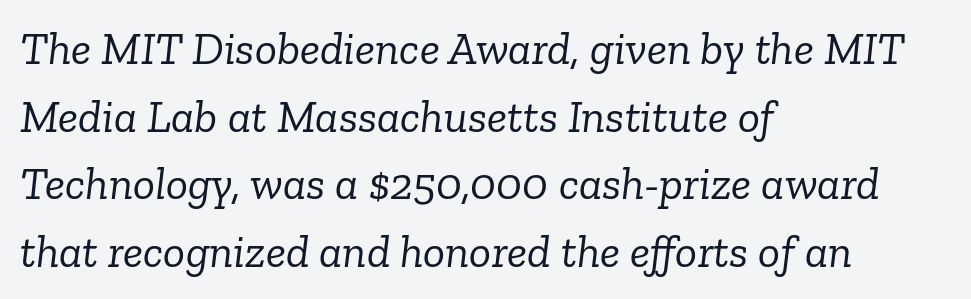
{"serif": "yes", "italic": "yes", "lean": "right", "slant_degrees": 6, "bold": "no", "weight": "light", "width": "normal", "stroke_contrast": "low", "x_height": "medium", "monospaced": "no", "underline": "no", "align": "left", "line_spacing": "normal", "line_spacing_ratio": 1.47, "letter_spacing": "normal", "letter_spacing_em": 0.0, "glyph_px": 46}
